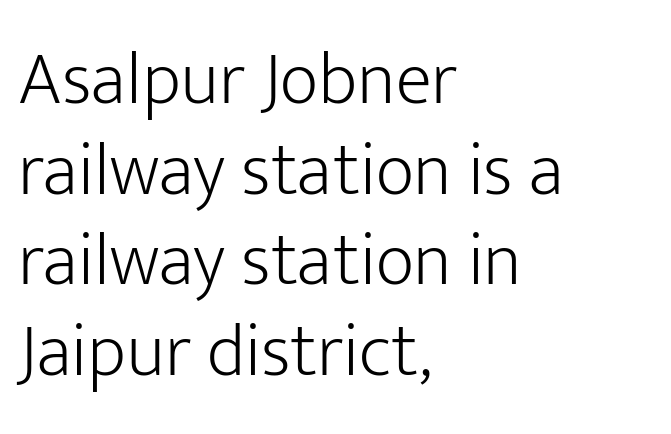
The font family rendered here belongs to the sans-serif group. A classic flush-left, rag-right setting is used for this passage. Unbolded letterforms with no extra heft. The string is rendered with underlining switched off. What stands out about the letter spacing? Nothing — it is the standard amount. Do the characters align in a grid? No, the font is proportional.
